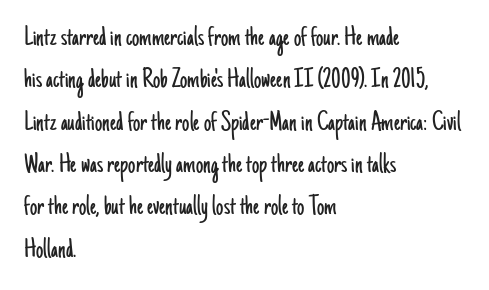
{"serif": "no", "italic": "no", "bold": "no", "weight": "light", "width": "condensed", "stroke_contrast": "low", "x_height": "small", "monospaced": "no", "underline": "no", "align": "left", "line_spacing": "normal", "line_spacing_ratio": 1.46, "letter_spacing": "normal", "letter_spacing_em": 0.0, "glyph_px": 29}
